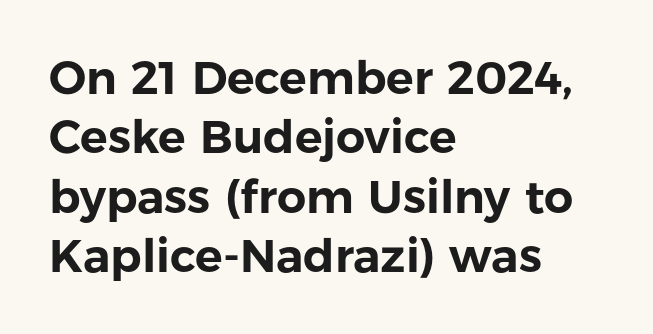
The image shows 46 px sans-serif type, upright; set left-aligned, normal line spacing (1.29x), normal letter spacing, not underlined; low stroke contrast and a medium x-height.
